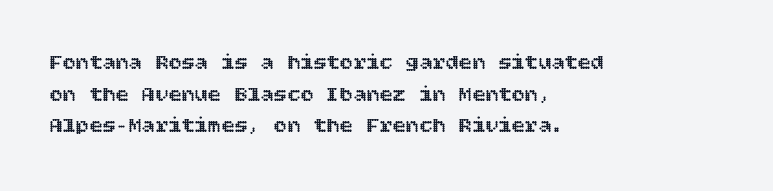
The image shows 22 px text type, upright; set left-aligned, normal line spacing (1.44x), normal letter spacing, not underlined.
